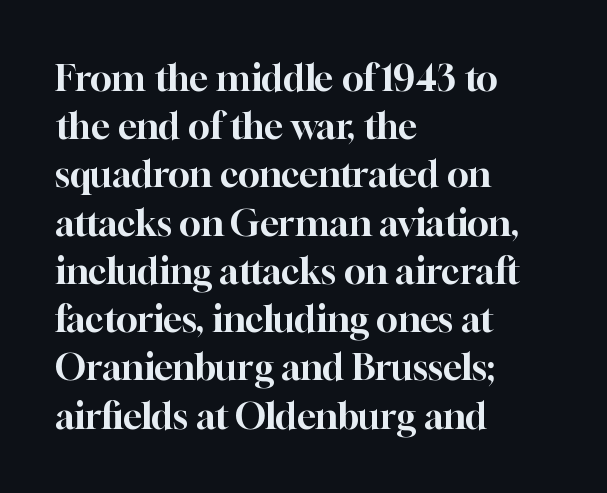
{"serif": "yes", "italic": "no", "width": "normal", "stroke_contrast": "high", "x_height": "medium", "monospaced": "no", "underline": "no", "align": "left", "line_spacing": "normal", "line_spacing_ratio": 1.34, "letter_spacing": "normal", "letter_spacing_em": 0.0, "glyph_px": 36}
